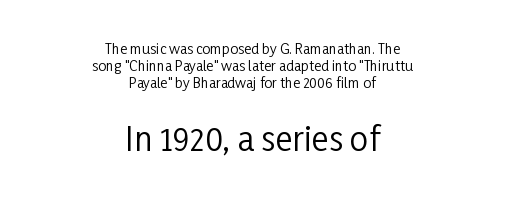
Varying glyph widths throughout — classic text-font behaviour. No extra tracking has been applied to these lines. Leftover space on each line is divided equally before and after the words. A typesetter would mark this as roman, not italic.
